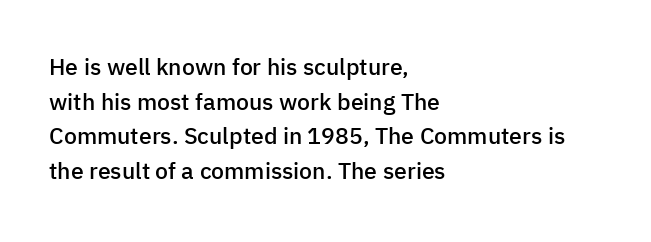
{"italic": "no", "bold": "semi", "underline": "no", "align": "left", "line_spacing": "normal", "line_spacing_ratio": 1.51, "letter_spacing": "normal", "letter_spacing_em": 0.0, "glyph_px": 23}
